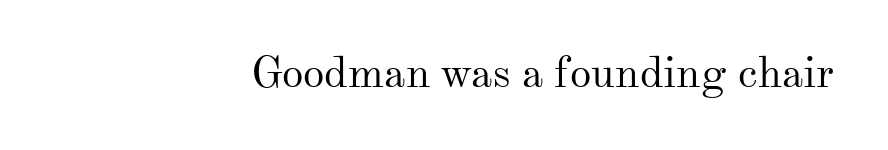
Q: Is the text bold? A: No.
Q: Is the text italic (slanted)? A: No, it is upright.
Q: Is the typeface a serif or a sans-serif typeface? A: Serif.
Q: Is the text underlined? A: No.
Q: How is the paragraph aligned? A: Right-aligned.
Q: Is the spacing between letters normal or unusually wide? A: Normal.
Q: Width (condensed, normal, or wide)? A: Normal.
Q: Stroke contrast? A: Medium.
Q: x-height? A: Small.
Q: Monospaced? A: No.
